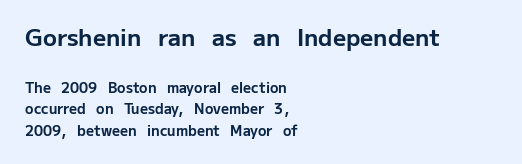
{"italic": "no", "bold": "yes", "underline": "no", "align": "left", "line_spacing": "normal", "line_spacing_ratio": 1.57, "letter_spacing": "normal", "letter_spacing_em": 0.0, "larger_block": "first", "size_ratio": 1.64, "glyph_px": 23}
